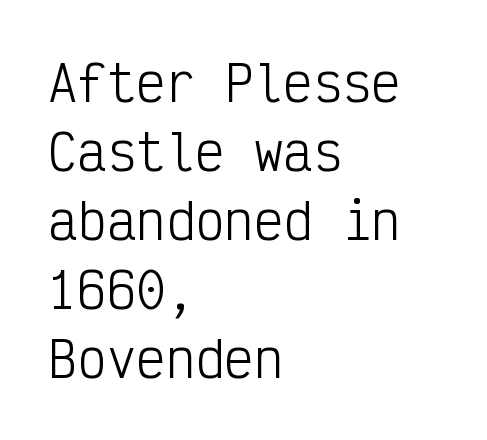
{"serif": "no", "italic": "no", "bold": "no", "weight": "light", "width": "condensed", "stroke_contrast": "low", "x_height": "medium", "monospaced": "yes", "underline": "no", "align": "left", "line_spacing": "normal", "line_spacing_ratio": 1.41, "letter_spacing": "normal", "letter_spacing_em": 0.0, "glyph_px": 49}
